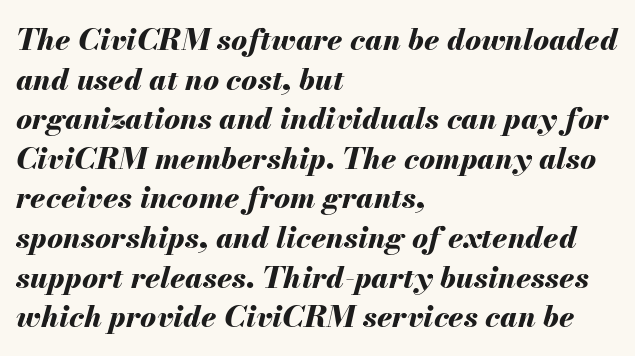
The leading is moderate, giving the passage an even texture. Posture: slanted. Looks like regular typesetting: each glyph gets only the width it needs. Every letter is thick-stroked: bold, no question.
